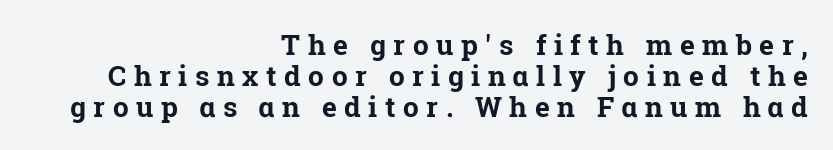
Q: Is the text bold? A: Yes.
Q: Is the text italic (slanted)? A: No, it is upright.
Q: Is the typeface a serif or a sans-serif typeface? A: Serif.
Q: Is the text underlined? A: No.
Q: How is the paragraph aligned? A: Right-aligned.
Q: Is the spacing between letters normal or unusually wide? A: Unusually wide.
Q: Is the spacing between lines tight, normal or loose? A: Tight.
Q: Width (condensed, normal, or wide)? A: Normal.
Q: Stroke contrast? A: Low.
Q: x-height? A: Medium.
Q: Monospaced? A: No.
